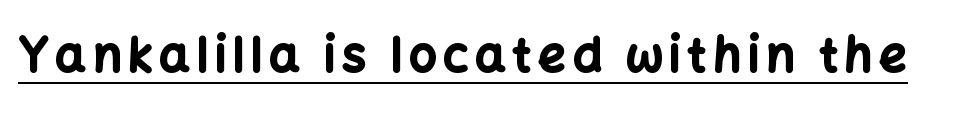
{"serif": "no", "italic": "no", "bold": "yes", "weight": "bold", "width": "normal", "stroke_contrast": "low", "x_height": "medium", "monospaced": "no", "underline": "yes", "glyph_px": 48}
